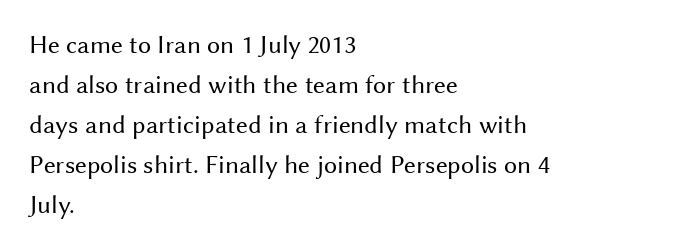
{"italic": "no", "bold": "no", "underline": "no", "align": "left", "line_spacing": "normal", "line_spacing_ratio": 1.54, "letter_spacing": "normal", "letter_spacing_em": 0.0, "glyph_px": 26}
